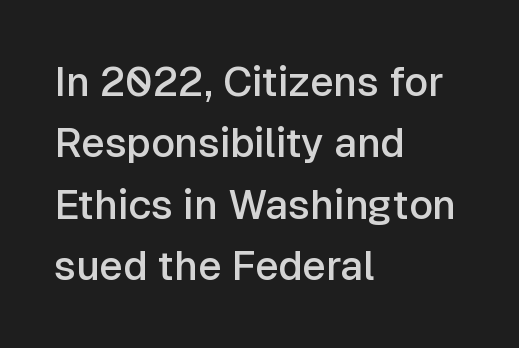
The image shows 41 px semibold sans-serif type, upright; set left-aligned, normal line spacing (1.5x), normal letter spacing, not underlined; low stroke contrast and a medium x-height.
